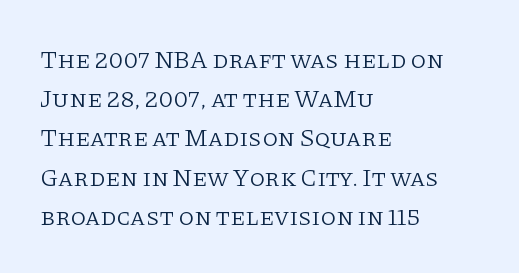
Q: Is the text bold? A: No.
Q: Is the text italic (slanted)? A: No, it is upright.
Q: Is the text underlined? A: No.
Q: How is the paragraph aligned? A: Left-aligned.
Q: Is the spacing between letters normal or unusually wide? A: Normal.
Q: Is the spacing between lines tight, normal or loose? A: Normal.
